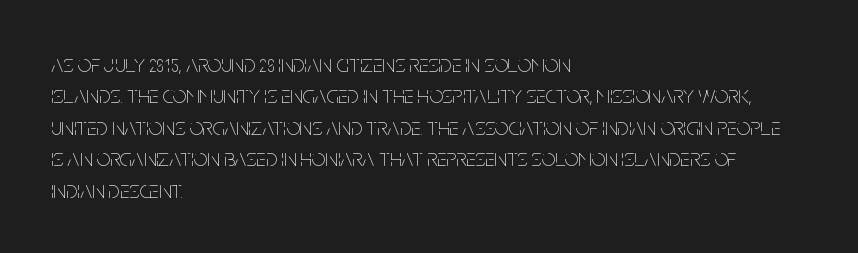
What stands out about the letter spacing? Nothing — it is the standard amount. Unmarked baselines from the first word to the last. The rendering anchors every line to the left-hand side. Regarding leading, the lines here are spaced in the standard way. Compared with a typical body face, this is equally light or lighter still. In terms of posture, this sample is upright.
